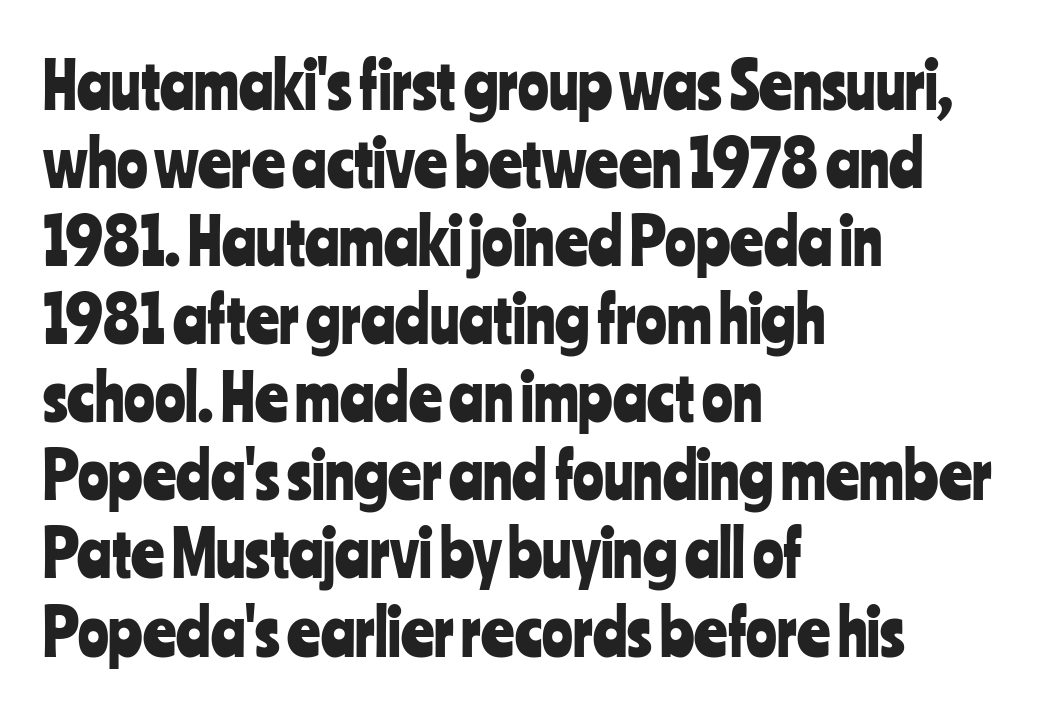
{"serif": "no", "italic": "no", "width": "condensed", "stroke_contrast": "low", "x_height": "medium", "monospaced": "no", "underline": "no", "align": "left", "line_spacing_ratio": 1.22, "letter_spacing": "normal", "letter_spacing_em": 0.0, "glyph_px": 64}
